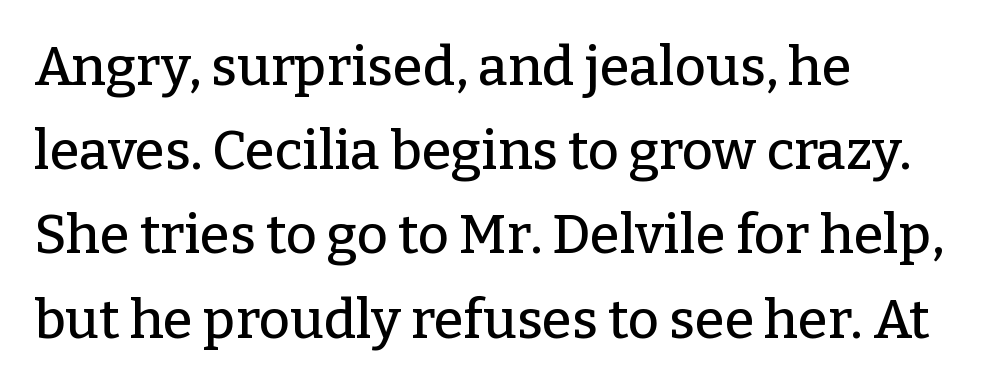
Q: Is the text italic (slanted)? A: No, it is upright.
Q: Is the typeface a serif or a sans-serif typeface? A: Serif.
Q: Is the text underlined? A: No.
Q: How is the paragraph aligned? A: Left-aligned.
Q: Is the spacing between letters normal or unusually wide? A: Normal.
Q: Is the spacing between lines tight, normal or loose? A: Normal.
Q: Width (condensed, normal, or wide)? A: Normal.
Q: Stroke contrast? A: Low.
Q: x-height? A: Medium.
Q: Monospaced? A: No.
